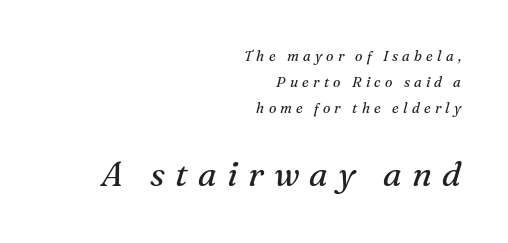
Q: Is the text bold? A: No.
Q: Is the text italic (slanted)? A: Yes, it leans right by about 16 degrees.
Q: Is the typeface a serif or a sans-serif typeface? A: Serif.
Q: Is the text underlined? A: No.
Q: How is the paragraph aligned? A: Right-aligned.
Q: Is the spacing between letters normal or unusually wide? A: Unusually wide.
Q: Which block of text is set in a larger size, the first (top) or the second (bottom)? A: The second (bottom) one.
Q: Width (condensed, normal, or wide)? A: Normal.
Q: Stroke contrast? A: Medium.
Q: x-height? A: Medium.
Q: Monospaced? A: No.
